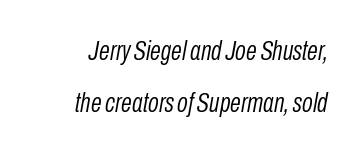
The image shows 28 px light, condensed type, italic (leaning right); set line spacing 1.87x, normal letter spacing, not underlined; low stroke contrast and a medium x-height.
